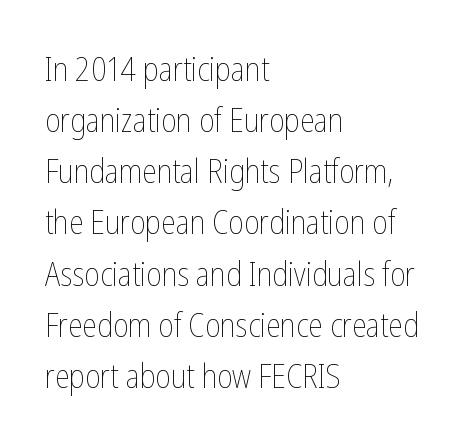
{"italic": "no", "bold": "no", "weight": "thin", "width": "condensed", "stroke_contrast": "low", "x_height": "medium", "monospaced": "no", "underline": "no", "align": "left", "line_spacing": "normal", "line_spacing_ratio": 1.55, "letter_spacing": "normal", "letter_spacing_em": 0.0, "glyph_px": 33}
